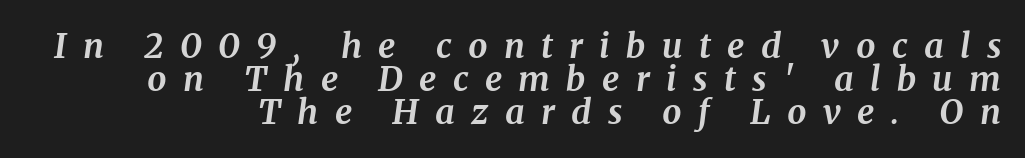
Q: Is the text bold? A: Yes.
Q: Is the text italic (slanted)? A: Yes, it leans right by about 8 degrees.
Q: Is the typeface a serif or a sans-serif typeface? A: Serif.
Q: Is the text underlined? A: No.
Q: How is the paragraph aligned? A: Right-aligned.
Q: Is the spacing between letters normal or unusually wide? A: Unusually wide.
Q: Is the spacing between lines tight, normal or loose? A: Tight.
Q: Width (condensed, normal, or wide)? A: Normal.
Q: Stroke contrast? A: Medium.
Q: x-height? A: Medium.
Q: Monospaced? A: No.
